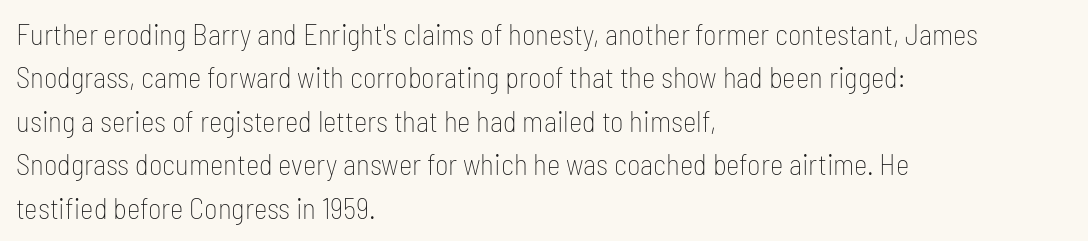
The text was rendered using a sans face with plain stroke endings. This sample is left-justified, so line endings fall wherever the words run out. You can tell it's not italic because the verticals are truly vertical. The designer left line spacing at the default. These glyphs show unthickened strokes, regular width or finer. Note the varied advance widths — an 'i' is clearly narrower than an 'm'.
